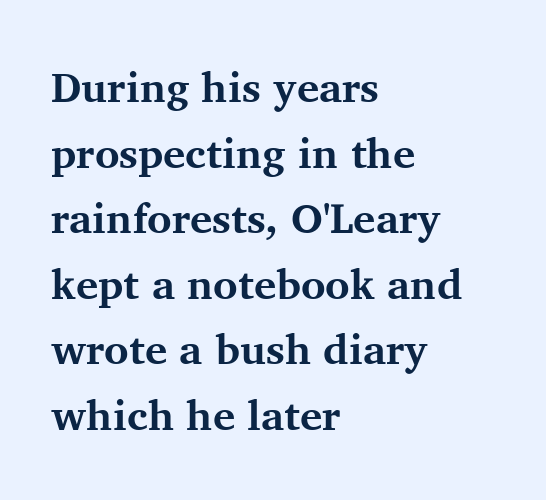
Q: Is the text bold? A: Yes.
Q: Is the text italic (slanted)? A: No, it is upright.
Q: Is the typeface a serif or a sans-serif typeface? A: Serif.
Q: Is the text underlined? A: No.
Q: How is the paragraph aligned? A: Left-aligned.
Q: Is the spacing between letters normal or unusually wide? A: Normal.
Q: Is the spacing between lines tight, normal or loose? A: Normal.
Q: Width (condensed, normal, or wide)? A: Normal.
Q: Stroke contrast? A: Medium.
Q: x-height? A: Medium.
Q: Monospaced? A: No.
